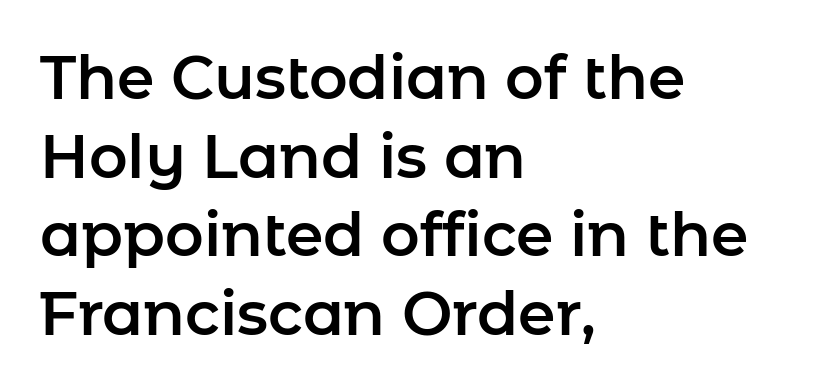
{"serif": "no", "italic": "no", "width": "normal", "stroke_contrast": "low", "x_height": "medium", "monospaced": "no", "underline": "no", "align": "left", "line_spacing": "normal", "line_spacing_ratio": 1.31, "letter_spacing": "normal", "letter_spacing_em": 0.0, "glyph_px": 60}
